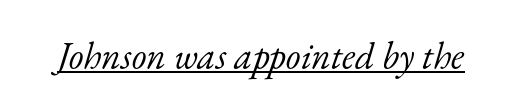
Q: Is the text bold? A: No.
Q: Is the text italic (slanted)? A: Yes, it leans right by about 17 degrees.
Q: Is the typeface a serif or a sans-serif typeface? A: Serif.
Q: Is the text underlined? A: Yes.
Q: Is the spacing between letters normal or unusually wide? A: Normal.
Q: Width (condensed, normal, or wide)? A: Normal.
Q: Stroke contrast? A: Low.
Q: x-height? A: Small.
Q: Monospaced? A: No.
